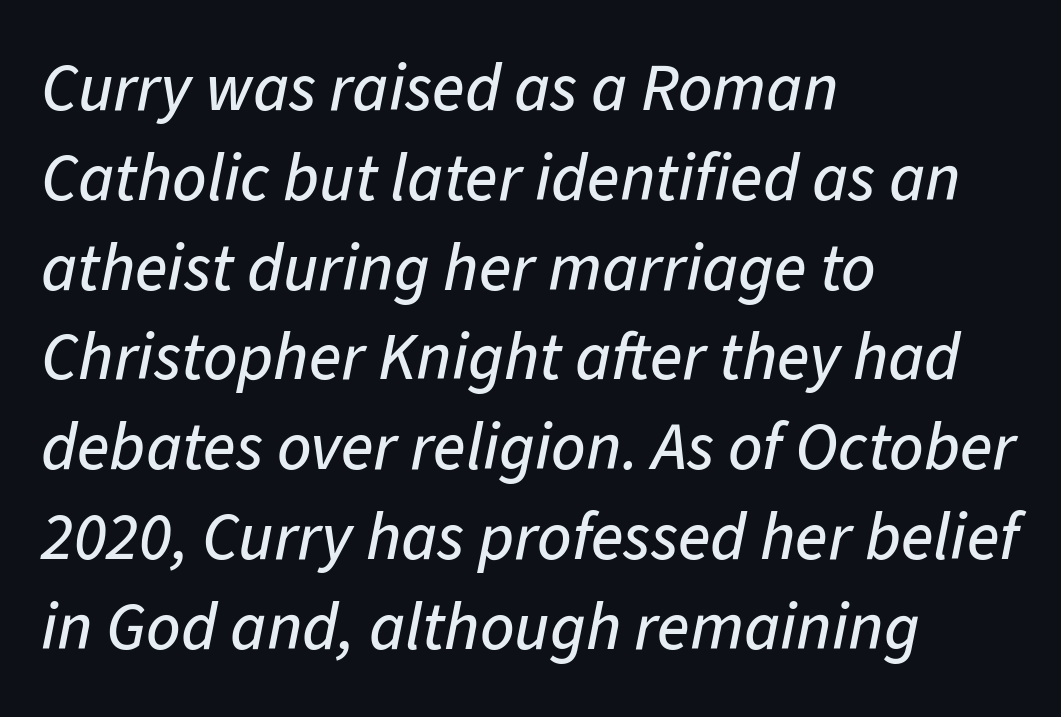
Q: Is the text italic (slanted)? A: Yes, it leans right by about 11 degrees.
Q: Is the text underlined? A: No.
Q: How is the paragraph aligned? A: Left-aligned.
Q: Is the spacing between letters normal or unusually wide? A: Normal.
Q: Is the spacing between lines tight, normal or loose? A: Normal.
Q: Width (condensed, normal, or wide)? A: Normal.
Q: Stroke contrast? A: Low.
Q: x-height? A: Medium.
Q: Monospaced? A: No.
